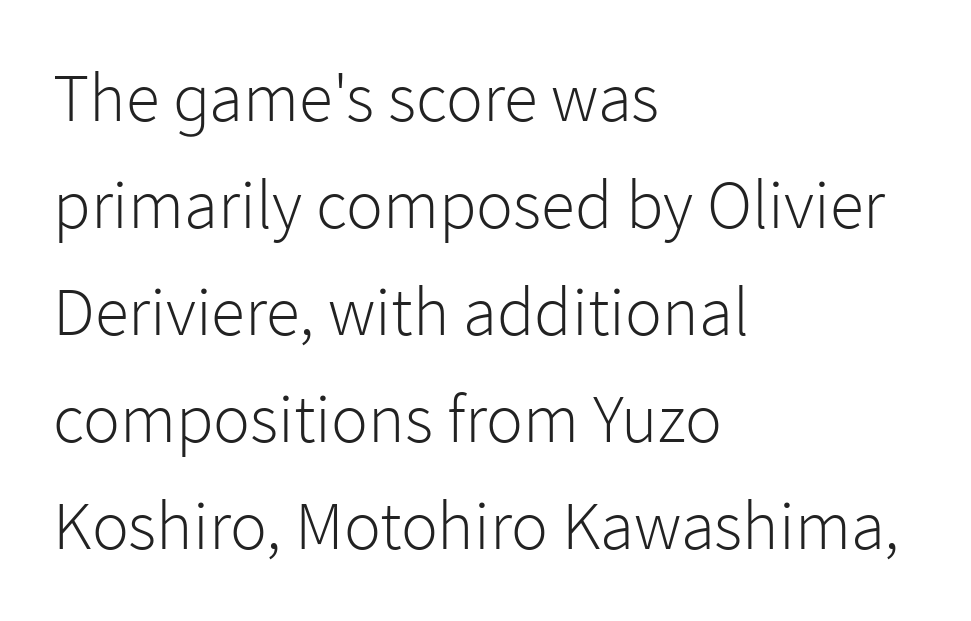
No italicization has been applied; the sample stays upright. Has an underline been added? It has not. Regarding serifs, this sample does without them. The paragraph has a hard left edge and a soft right edge. This sample has the flowing, uneven cadence of proportional lettering.
